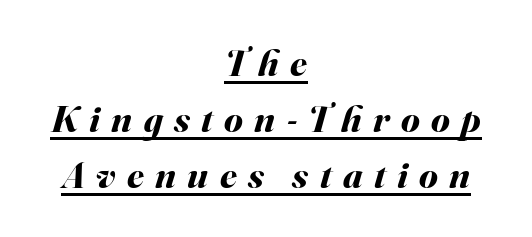
Q: Is the text bold? A: Yes.
Q: Is the text italic (slanted)? A: Yes, it leans right by about 16 degrees.
Q: Is the text underlined? A: Yes.
Q: How is the paragraph aligned? A: Centered.
Q: Is the spacing between letters normal or unusually wide? A: Unusually wide.
Q: Is the spacing between lines tight, normal or loose? A: Normal.
Q: Width (condensed, normal, or wide)? A: Normal.
Q: Stroke contrast? A: Medium.
Q: x-height? A: Small.
Q: Monospaced? A: No.
